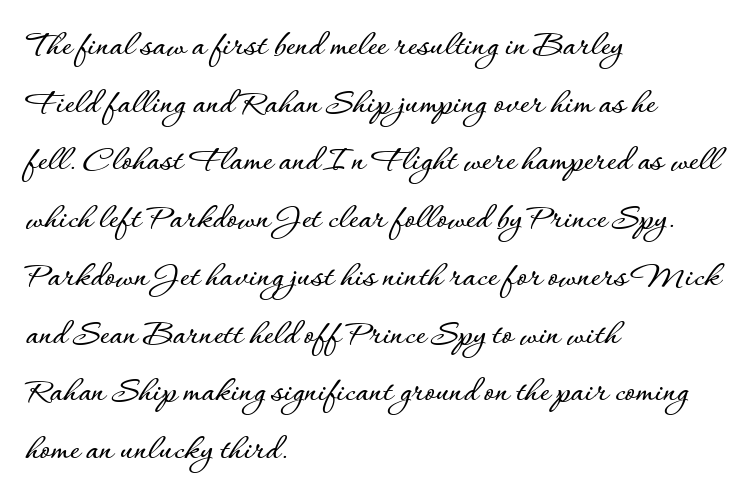
{"width": "normal", "stroke_contrast": "low", "x_height": "small", "monospaced": "no", "underline": "no", "align": "left", "line_spacing": "normal", "line_spacing_ratio": 1.56, "letter_spacing": "normal", "letter_spacing_em": 0.0, "glyph_px": 37}
